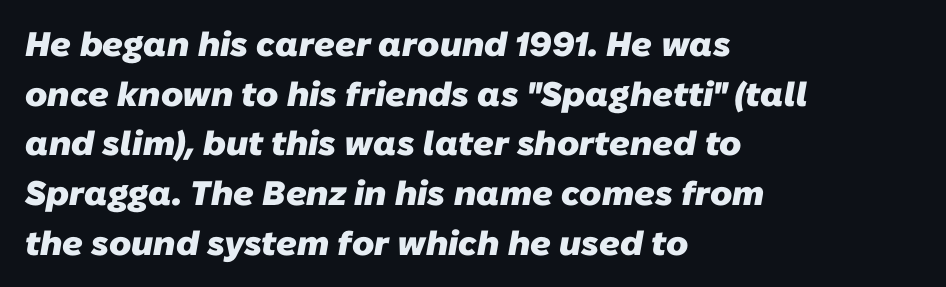
The image shows 34 px heavy sans-serif type; set left-aligned, normal line spacing (1.46x), normal letter spacing, not underlined; low stroke contrast and a medium x-height.
